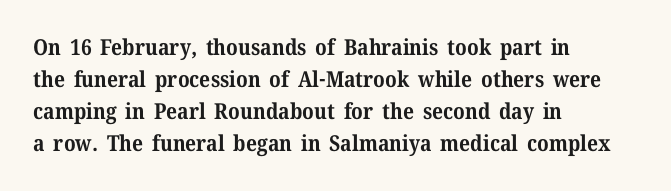
Q: Is the text bold? A: Yes.
Q: Is the text italic (slanted)? A: No, it is upright.
Q: Is the text underlined? A: No.
Q: How is the paragraph aligned? A: Left-aligned.
Q: Is the spacing between letters normal or unusually wide? A: Normal.
Q: Is the spacing between lines tight, normal or loose? A: Normal.
